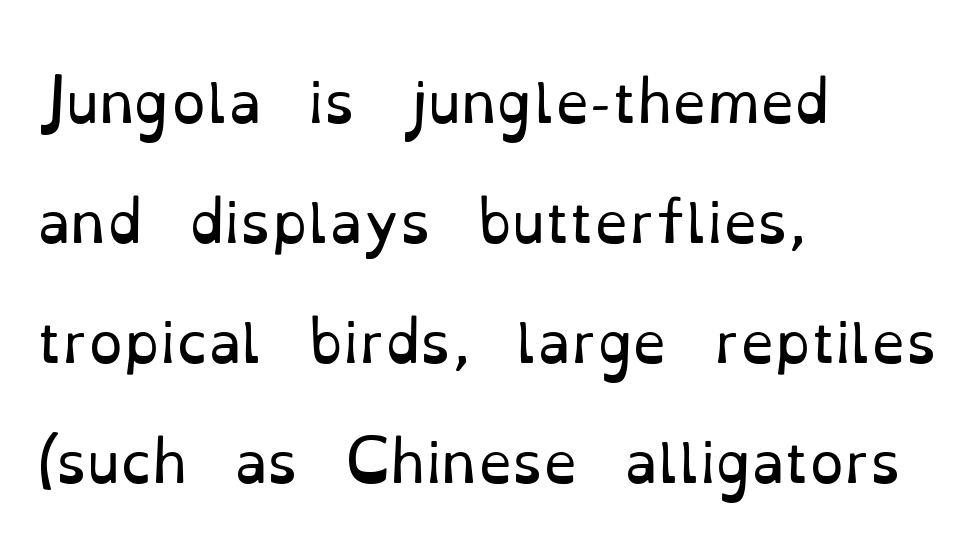
The image shows 55 px regular-weight serif type, upright; set left-aligned, loose line spacing (2.18x), normal letter spacing, not underlined; low stroke contrast and a small x-height.
